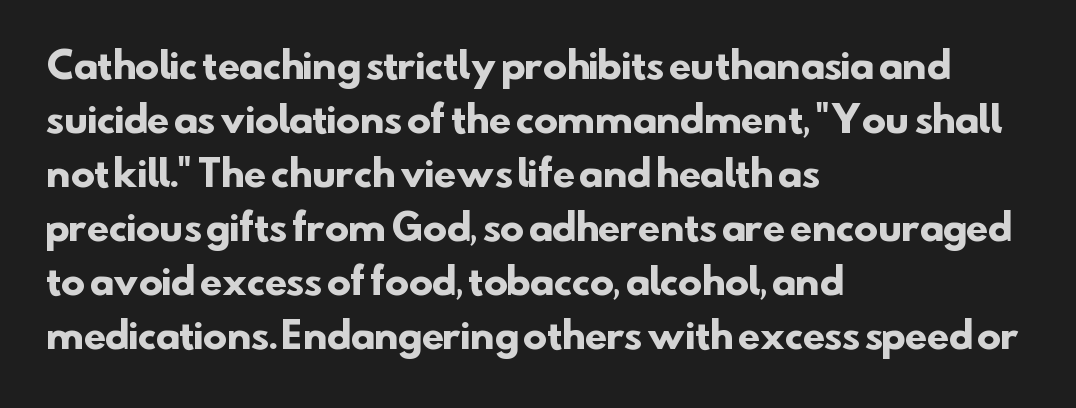
Q: Is the text bold? A: Yes.
Q: Is the typeface a serif or a sans-serif typeface? A: Sans-serif.
Q: Is the text underlined? A: No.
Q: How is the paragraph aligned? A: Left-aligned.
Q: Is the spacing between letters normal or unusually wide? A: Normal.
Q: Is the spacing between lines tight, normal or loose? A: Normal.
Q: Width (condensed, normal, or wide)? A: Normal.
Q: Stroke contrast? A: Low.
Q: x-height? A: Small.
Q: Monospaced? A: No.
